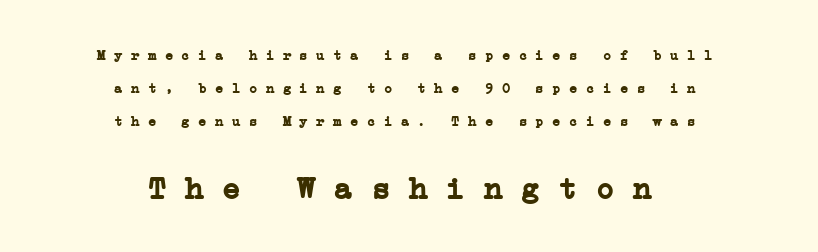
The specimen omits any rule beneath the text block's lines. What's the leading like? Stretched, with rows far apart. This sample uses a serif face. You get the small type first, then a jump to larger type.
